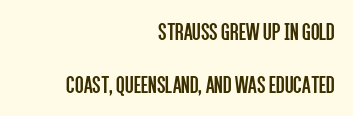
Q: Is the text bold? A: No.
Q: Is the text italic (slanted)? A: No, it is upright.
Q: Is the text underlined? A: No.
Q: How is the paragraph aligned? A: Right-aligned.
Q: Is the spacing between letters normal or unusually wide? A: Normal.
Q: Is the spacing between lines tight, normal or loose? A: Loose.
